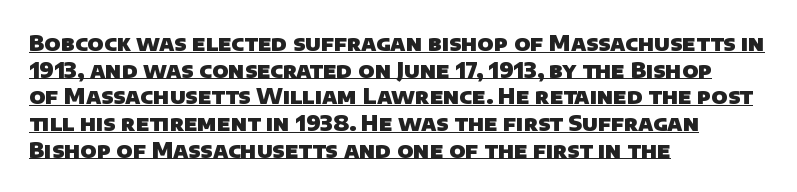
The image shows 21 px bold type; set left-aligned, normal line spacing (1.27x), normal letter spacing, underlined.
